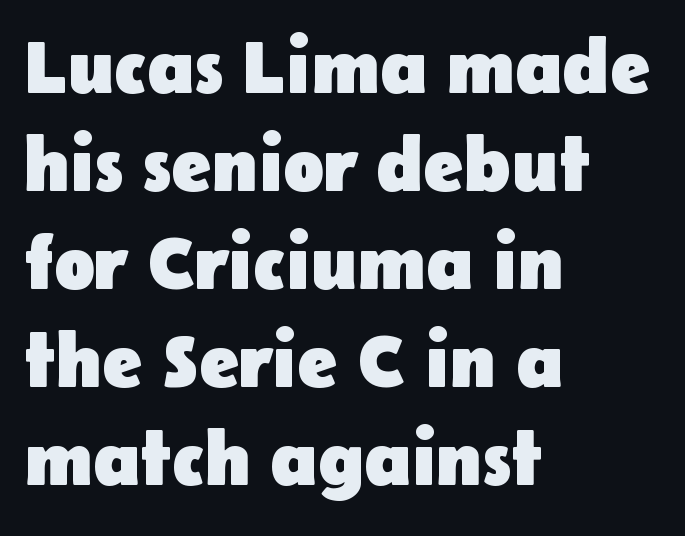
Reading down the block, your eye returns to a fixed left position each line. Regarding leading, the lines here are spaced in the standard way. Every stem runs plumb, perpendicular to the baseline. Is this a sans? Yes — the strokes have no serifs. The face used here is proportionally spaced, like ordinary book or web type.
